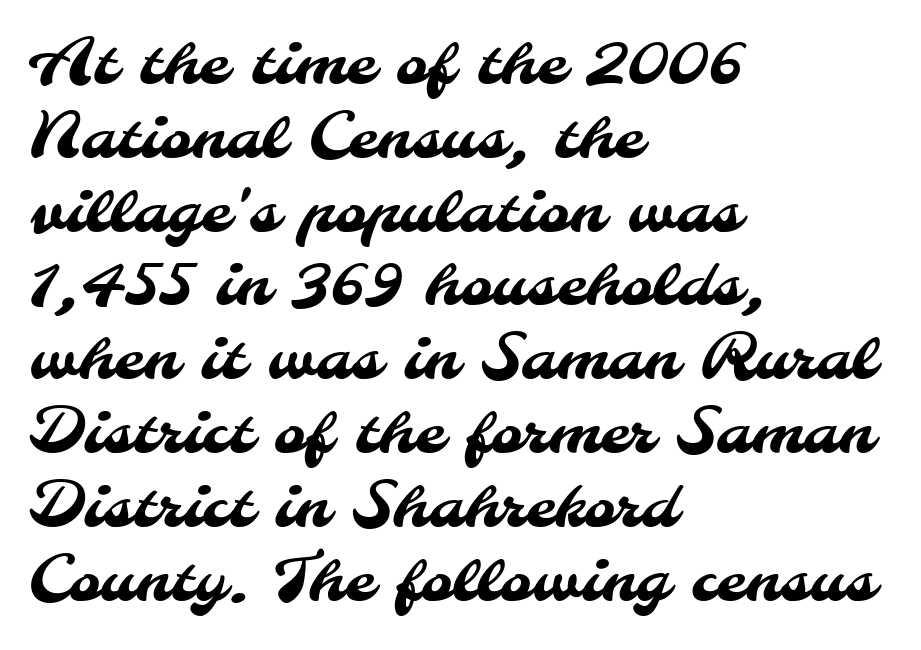
Q: Is the typeface a serif or a sans-serif typeface? A: Sans-serif.
Q: Is the text underlined? A: No.
Q: How is the paragraph aligned? A: Left-aligned.
Q: Is the spacing between letters normal or unusually wide? A: Normal.
Q: Width (condensed, normal, or wide)? A: Normal.
Q: Stroke contrast? A: Medium.
Q: x-height? A: Small.
Q: Monospaced? A: No.
